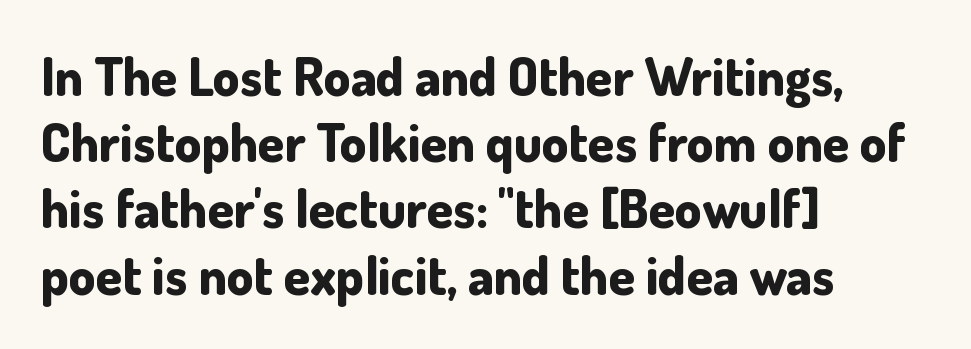
Q: Is the text bold? A: Yes.
Q: Is the text italic (slanted)? A: No, it is upright.
Q: Is the typeface a serif or a sans-serif typeface? A: Sans-serif.
Q: Is the text underlined? A: No.
Q: How is the paragraph aligned? A: Left-aligned.
Q: Is the spacing between letters normal or unusually wide? A: Normal.
Q: Is the spacing between lines tight, normal or loose? A: Normal.
Q: Width (condensed, normal, or wide)? A: Normal.
Q: Stroke contrast? A: Low.
Q: x-height? A: Small.
Q: Monospaced? A: No.
